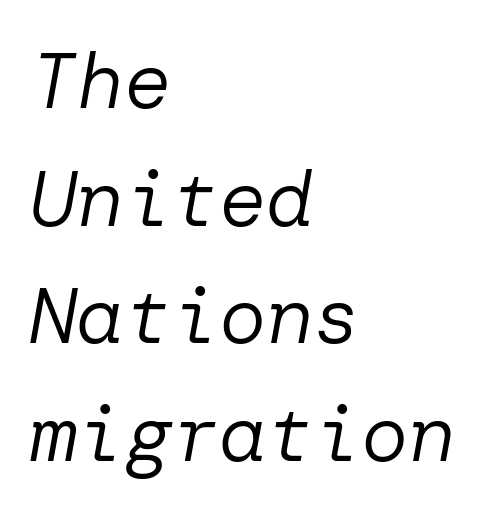
The image shows 79 px regular-weight type, italic (leaning right); set left-aligned, normal line spacing (1.49x), normal letter spacing, not underlined; low stroke contrast and a medium x-height.
